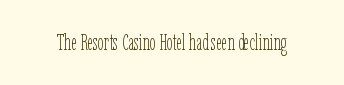
The image shows 22 px text type, upright; set normal letter spacing, not underlined.
